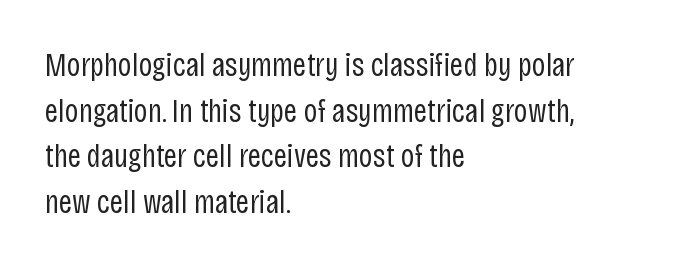
Caption: face not bold, strokes unweighted. The tracking reads as untouched default to a designer's eye. Lines of text with bare space underneath. Spacing verdict: proportional, widths tailored to each character.
